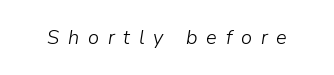
Designer's note — italics engaged. The font sits on the lighter half of the weight spectrum, regular included. Honestly, the letter spacing is so wide it's the main thing you notice. No word sits above an underline.
